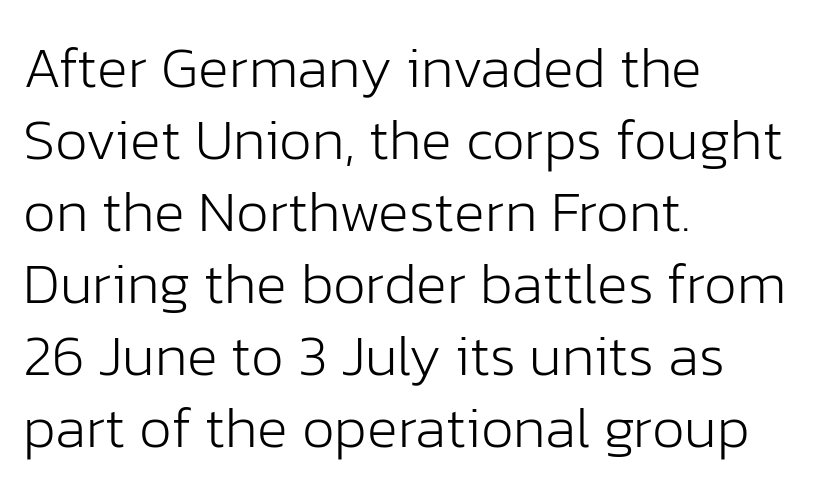
The image shows 58 px light sans-serif type, upright; set left-aligned, line spacing 1.24x, normal letter spacing, not underlined; low stroke contrast and a medium x-height.
